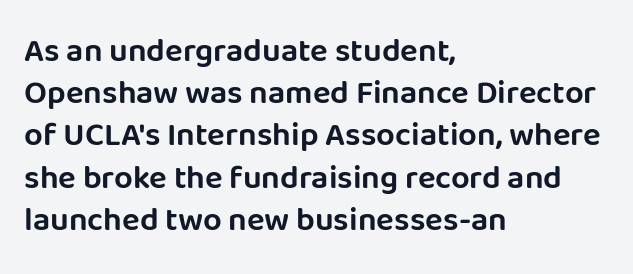
Each new line begins a customary step beneath the previous one. Each word holds together tightly as a unit, with standard inter-letter gaps. You can tell from the bare stems that sans-serif type was used. The rendering uses natural spacing where letterforms have individual widths. Designer's note — italics off, roman on. Which margin do the lines hug? The left one — the right edge is uneven.
